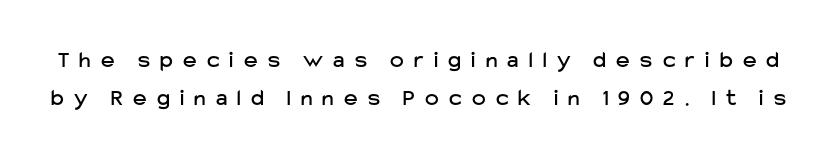
The line-height multiplier appears to be the usual default. Students, note that the glyphs here are deliberately spaced far apart. The specimen omits any rule beneath the text block's lines. This is the regular roman posture of the typeface.
